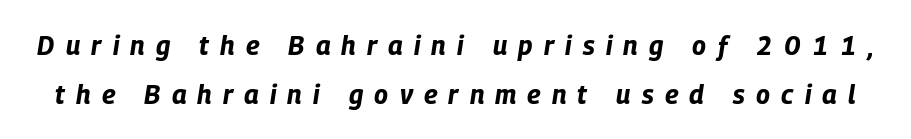
When letters slant like this, we call the style italic. Honestly, the letter spacing is so wide it's the main thing you notice. Decoration check: the copy has no underline. Heavy, bold letterforms.
